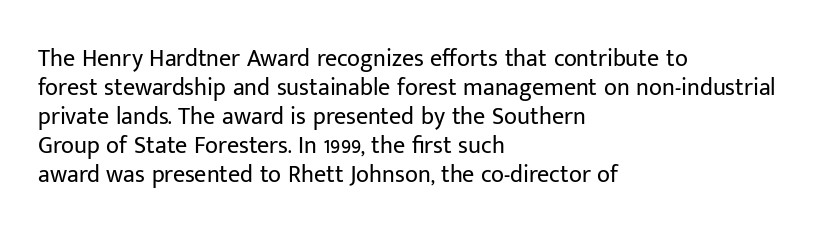
The image shows 24 px text type, upright; set left-aligned, line spacing 1.21x, normal letter spacing, not underlined.
